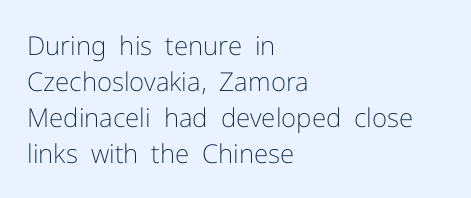
{"italic": "no", "bold": "no", "underline": "no", "align": "left", "line_spacing": "normal", "line_spacing_ratio": 1.38, "letter_spacing": "normal", "letter_spacing_em": 0.0, "glyph_px": 26}
